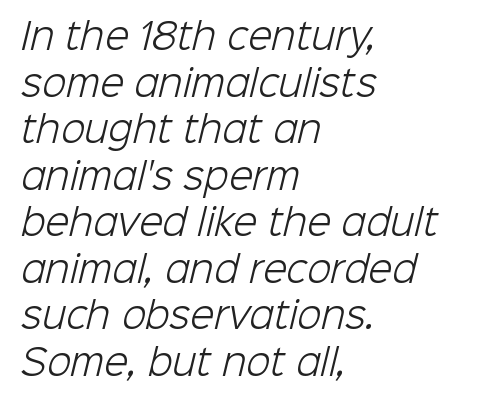
Q: Is the text bold? A: No.
Q: Is the typeface a serif or a sans-serif typeface? A: Sans-serif.
Q: Is the text underlined? A: No.
Q: How is the paragraph aligned? A: Left-aligned.
Q: Is the spacing between letters normal or unusually wide? A: Normal.
Q: Is the spacing between lines tight, normal or loose? A: Normal.
Q: Width (condensed, normal, or wide)? A: Normal.
Q: Stroke contrast? A: Low.
Q: x-height? A: Medium.
Q: Monospaced? A: No.
